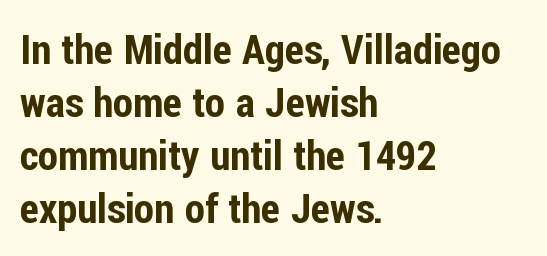
Q: Is the text italic (slanted)? A: No, it is upright.
Q: Is the typeface a serif or a sans-serif typeface? A: Sans-serif.
Q: Is the text underlined? A: No.
Q: How is the paragraph aligned? A: Left-aligned.
Q: Is the spacing between letters normal or unusually wide? A: Normal.
Q: Is the spacing between lines tight, normal or loose? A: Normal.
Q: Width (condensed, normal, or wide)? A: Condensed.
Q: Stroke contrast? A: Low.
Q: x-height? A: Medium.
Q: Monospaced? A: No.
